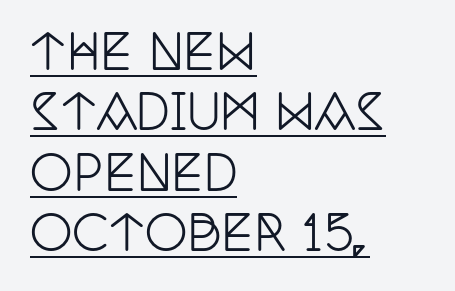
The image shows 48 px condensed serif type, upright; set left-aligned, normal line spacing (1.26x), normal letter spacing, underlined; low stroke contrast and a large x-height.
